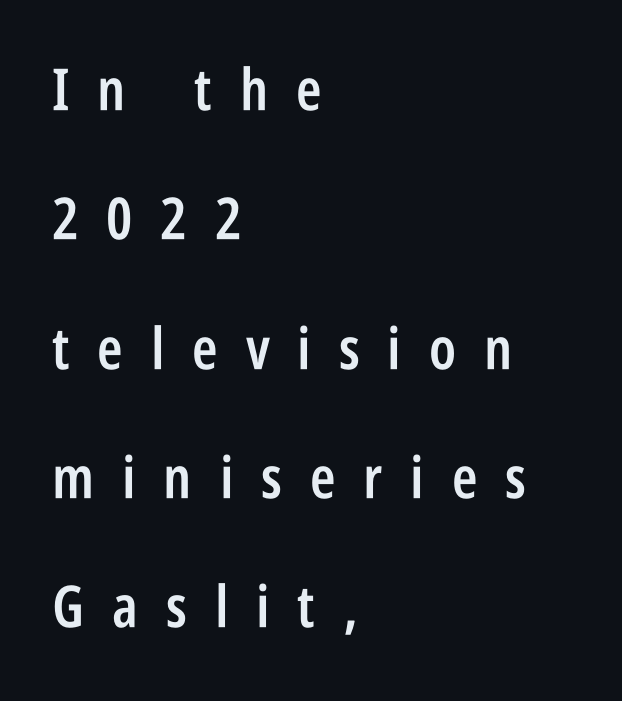
The image shows 58 px semibold, condensed sans-serif type, upright; set left-aligned, loose line spacing (2.23x), unusually wide letter spacing (+0.48 em), not underlined; low stroke contrast and a large x-height.
